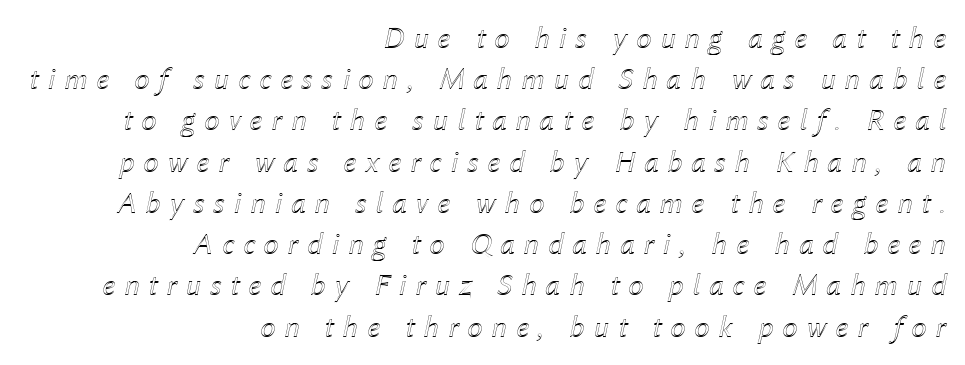
The image shows 31 px text type, italic (leaning right); set right-aligned, normal line spacing (1.33x), unusually wide letter spacing (+0.28 em), not underlined; a medium x-height.
